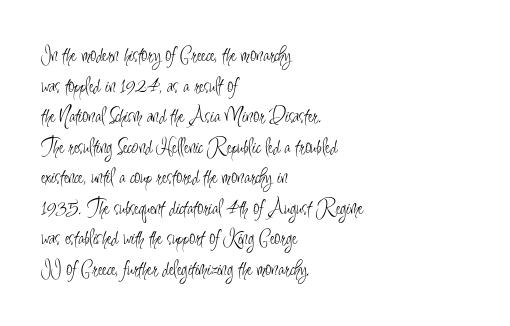
{"bold": "no", "underline": "no", "align": "left", "line_spacing": "normal", "line_spacing_ratio": 1.39, "letter_spacing": "normal", "letter_spacing_em": 0.0, "glyph_px": 22}
